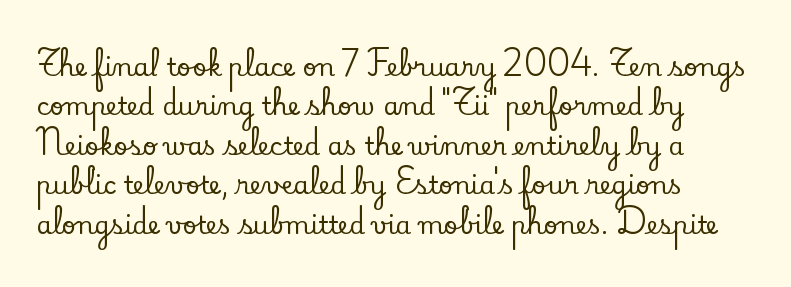
The setting favours the left margin, as ordinary paragraphs usually do. Is there any slant? The stems are plumb. A bare baseline throughout the passage. The letterforms sit shoulder to shoulder at normal distance. These lines sit exactly where default settings would place them.
